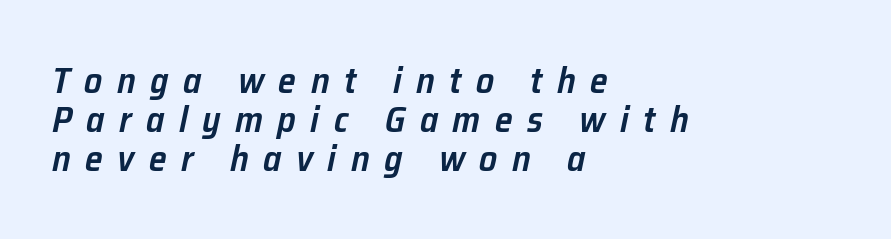
Think of a printed novel: that variable character pitch is what you see here. Tracking value appears strongly positive — letters spread wide. Designer's note — italics engaged. If you drew a ruler down the left edge, every line would touch it. The gap between lines stays unmarked.
